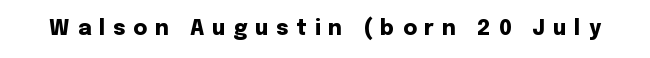
The image shows 21 px bold type, upright; set unusually wide letter spacing (+0.38 em), not underlined.
